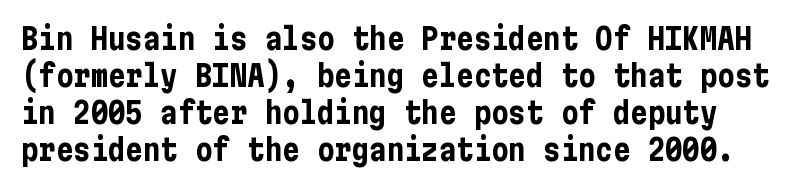
Serifs: no, the terminals of the letterforms are clean. Is the letter spacing exaggerated? No — it looks like the ordinary default. Bare-footed words on every line. These lines were composed using upright roman letters.
